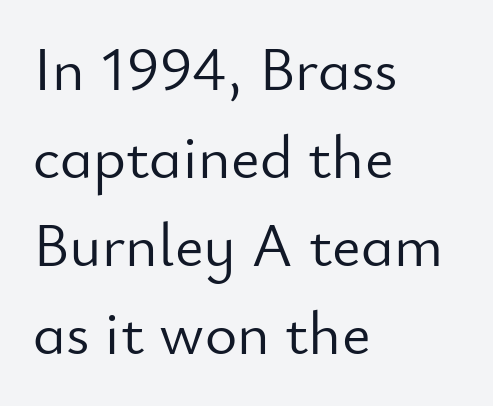
The image shows 62 px light sans-serif type, upright; set left-aligned, normal line spacing (1.42x), normal letter spacing, not underlined; low stroke contrast and a small x-height.
